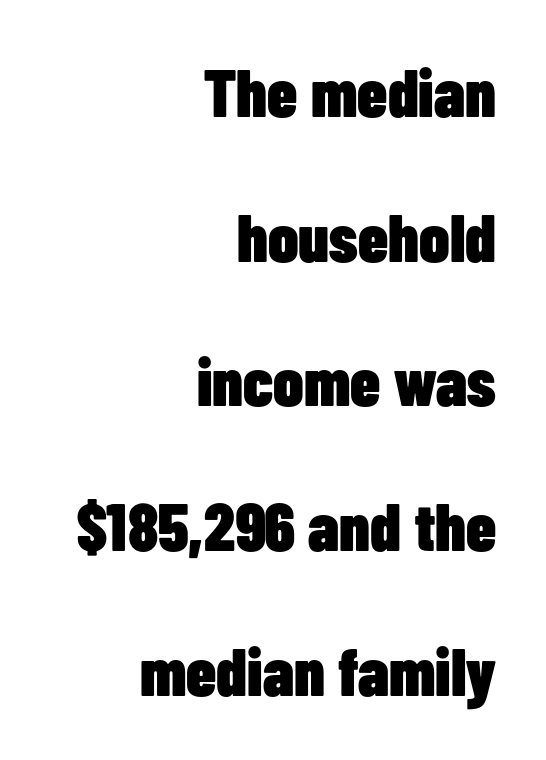
Q: Is the text bold? A: Yes.
Q: Is the text italic (slanted)? A: No, it is upright.
Q: Is the typeface a serif or a sans-serif typeface? A: Sans-serif.
Q: Is the text underlined? A: No.
Q: How is the paragraph aligned? A: Right-aligned.
Q: Is the spacing between letters normal or unusually wide? A: Normal.
Q: Is the spacing between lines tight, normal or loose? A: Loose.
Q: Width (condensed, normal, or wide)? A: Condensed.
Q: Stroke contrast? A: Low.
Q: x-height? A: Medium.
Q: Monospaced? A: No.
